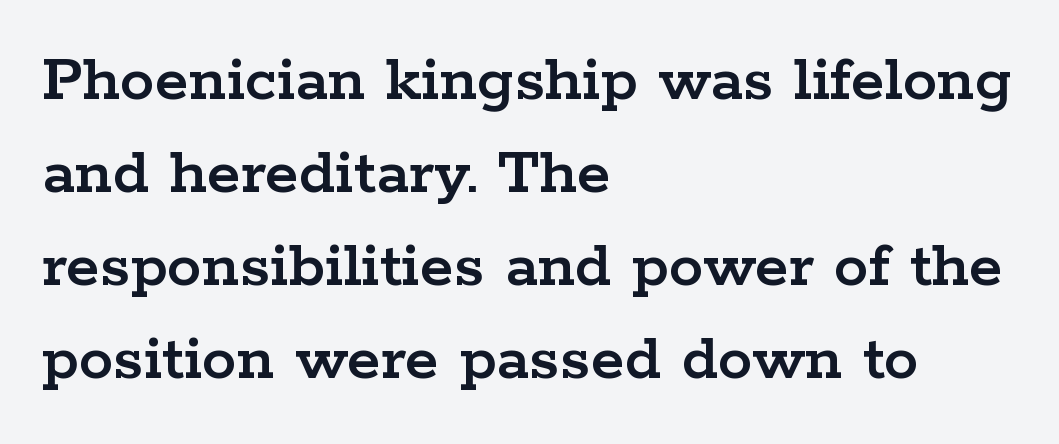
Q: Is the text italic (slanted)? A: No, it is upright.
Q: Is the typeface a serif or a sans-serif typeface? A: Serif.
Q: Is the text underlined? A: No.
Q: How is the paragraph aligned? A: Left-aligned.
Q: Is the spacing between letters normal or unusually wide? A: Normal.
Q: Is the spacing between lines tight, normal or loose? A: Normal.
Q: Width (condensed, normal, or wide)? A: Wide.
Q: Stroke contrast? A: Low.
Q: x-height? A: Medium.
Q: Monospaced? A: No.
